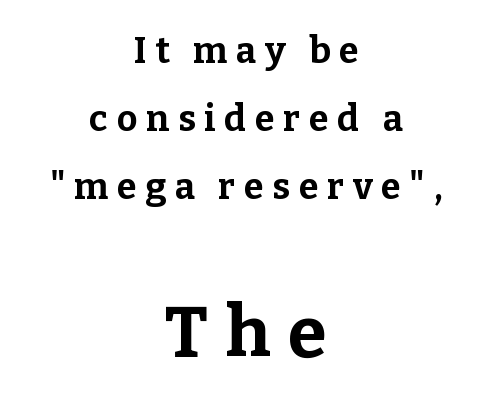
{"serif": "yes", "italic": "no", "bold": "yes", "weight": "bold", "width": "normal", "stroke_contrast": "low", "x_height": "medium", "monospaced": "no", "underline": "no", "align": "center", "line_spacing_ratio": 1.89, "letter_spacing": "wide", "letter_spacing_em": 0.24, "larger_block": "second", "size_ratio": 1.97, "glyph_px": 71}
